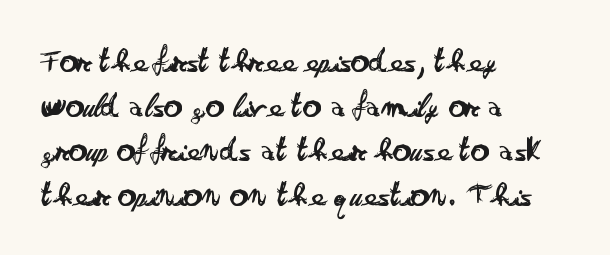
The image shows 36 px regular-weight, wide sans-serif type, upright; set left-aligned, line spacing 1.24x, normal letter spacing, not underlined; low stroke contrast and a small x-height.
